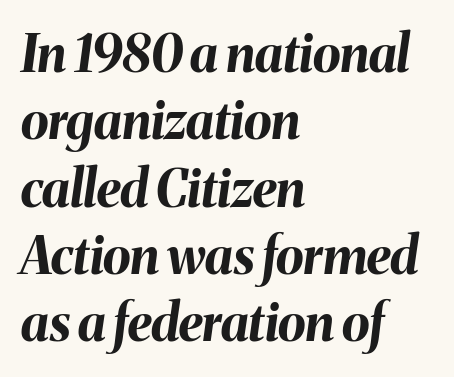
Q: Is the text bold? A: Yes.
Q: Is the text italic (slanted)? A: Yes, it leans right by about 8 degrees.
Q: Is the text underlined? A: No.
Q: How is the paragraph aligned? A: Left-aligned.
Q: Is the spacing between letters normal or unusually wide? A: Normal.
Q: Is the spacing between lines tight, normal or loose? A: Normal.
Q: Width (condensed, normal, or wide)? A: Normal.
Q: Stroke contrast? A: Medium.
Q: x-height? A: Medium.
Q: Monospaced? A: No.
